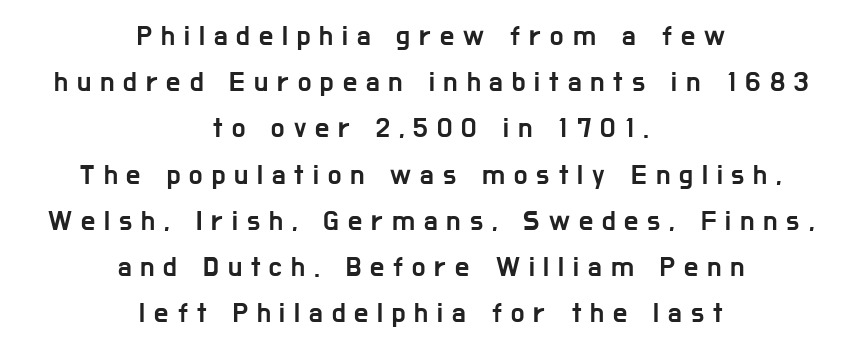
Q: Is the text italic (slanted)? A: No, it is upright.
Q: Is the typeface a serif or a sans-serif typeface? A: Sans-serif.
Q: Is the text underlined? A: No.
Q: How is the paragraph aligned? A: Centered.
Q: Is the spacing between letters normal or unusually wide? A: Unusually wide.
Q: Is the spacing between lines tight, normal or loose? A: Normal.
Q: Width (condensed, normal, or wide)? A: Condensed.
Q: Stroke contrast? A: Low.
Q: x-height? A: Medium.
Q: Monospaced? A: No.
